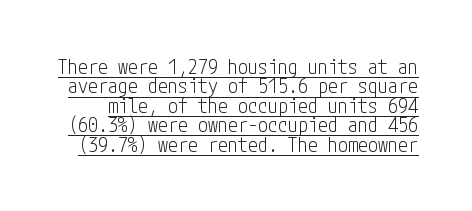
{"italic": "no", "bold": "no", "underline": "yes", "line_spacing": "tight", "line_spacing_ratio": 0.97, "letter_spacing": "normal", "letter_spacing_em": 0.0, "glyph_px": 20}
